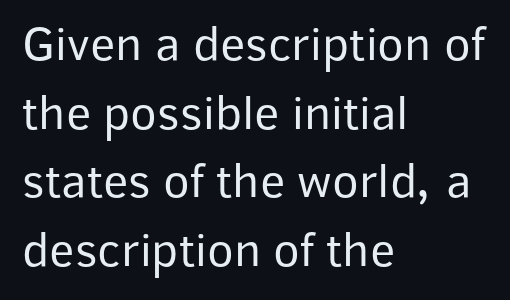
The image shows 49 px regular-weight sans-serif type, upright; set left-aligned, normal line spacing (1.4x), normal letter spacing, not underlined; low stroke contrast and a medium x-height.
